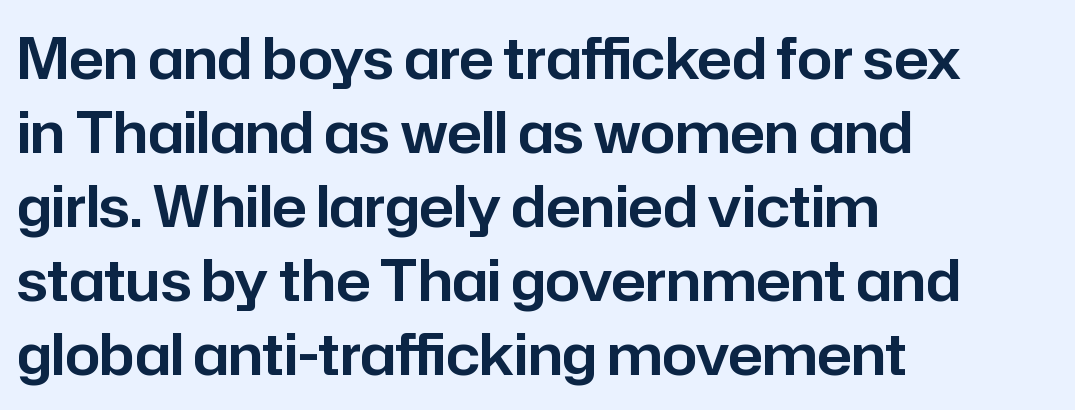
{"serif": "no", "italic": "no", "width": "normal", "stroke_contrast": "low", "x_height": "medium", "monospaced": "no", "underline": "no", "align": "left", "line_spacing": "normal", "line_spacing_ratio": 1.32, "letter_spacing": "normal", "letter_spacing_em": 0.0, "glyph_px": 56}
